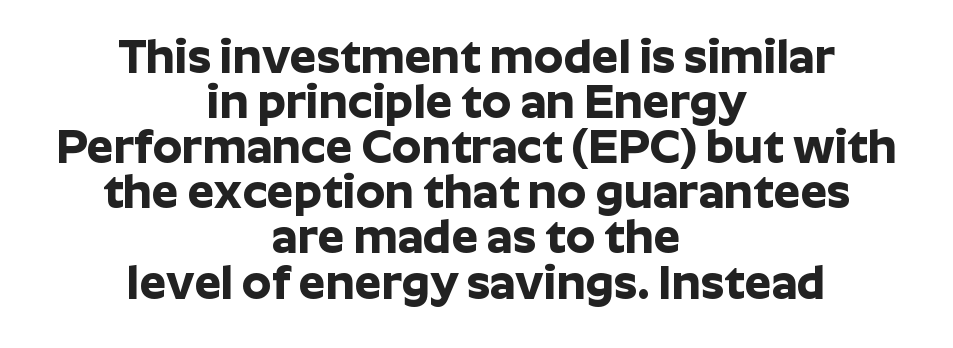
Q: Is the text bold? A: Yes.
Q: Is the text italic (slanted)? A: No, it is upright.
Q: Is the typeface a serif or a sans-serif typeface? A: Sans-serif.
Q: Is the text underlined? A: No.
Q: How is the paragraph aligned? A: Centered.
Q: Is the spacing between letters normal or unusually wide? A: Normal.
Q: Is the spacing between lines tight, normal or loose? A: Tight.
Q: Width (condensed, normal, or wide)? A: Normal.
Q: Stroke contrast? A: Low.
Q: x-height? A: Medium.
Q: Monospaced? A: No.
